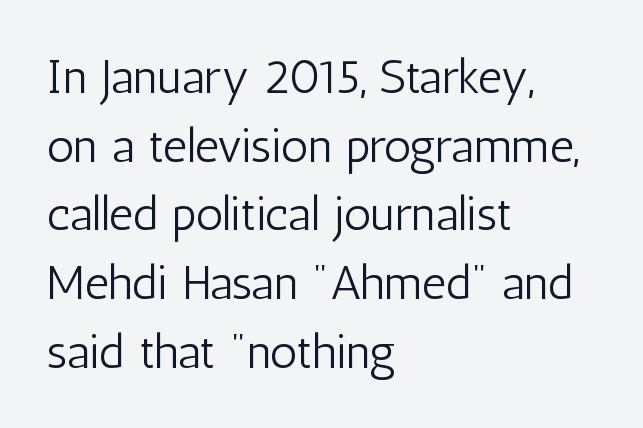
Counters stay open thanks to moderate or lighter strokes. Look at the bottom of the vertical strokes: they stop flat, with no serifs. This sample has the flowing, uneven cadence of proportional lettering. These lines keep a tight, regular rhythm from letter to letter. Characters remain perfectly vertical along every line. Regarding leading, the lines here are spaced in the standard way.
